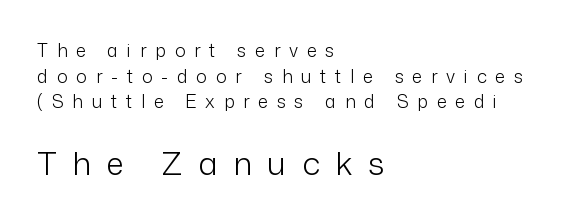
Q: Is the text bold? A: No.
Q: Is the text italic (slanted)? A: No, it is upright.
Q: Is the typeface a serif or a sans-serif typeface? A: Sans-serif.
Q: Is the text underlined? A: No.
Q: How is the paragraph aligned? A: Left-aligned.
Q: Is the spacing between letters normal or unusually wide? A: Unusually wide.
Q: Is the spacing between lines tight, normal or loose? A: Normal.
Q: Which block of text is set in a larger size, the first (top) or the second (bottom)? A: The second (bottom) one.
Q: Width (condensed, normal, or wide)? A: Normal.
Q: Stroke contrast? A: Low.
Q: x-height? A: Medium.
Q: Monospaced? A: No.
